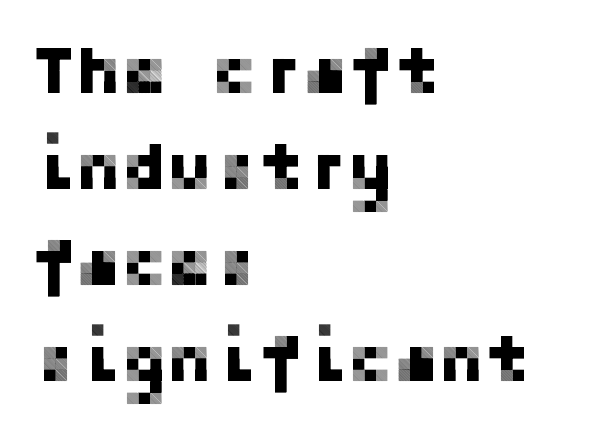
The compositor pushed each line to the left boundary. Characters remain perfectly vertical along every line. I'd call this a sans setting — the letters go barefoot. Just letters on the line, the space beneath them empty.
